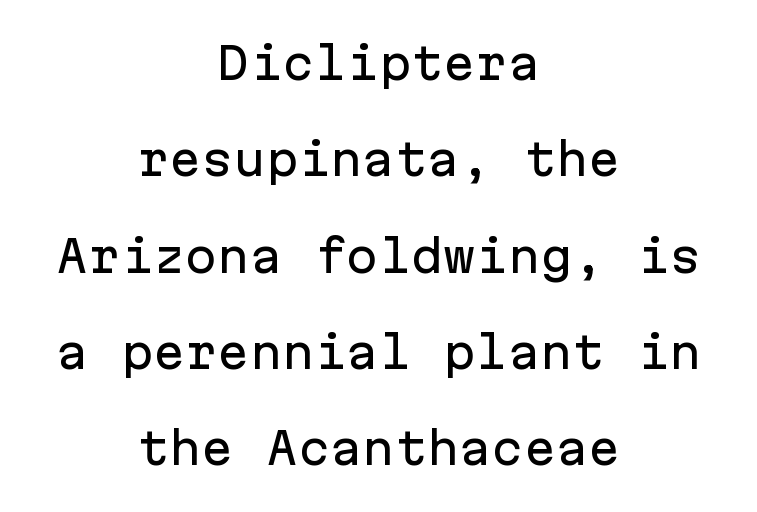
The image shows 43 px sans-serif type, upright, monospaced; set centered, loose line spacing (2.24x), normal letter spacing, not underlined; low stroke contrast and a medium x-height.
